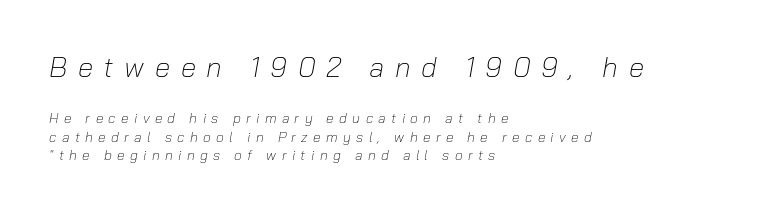
In terms of letterspacing, this is a distinctly airy, spread setting. A light-to-regular cut is what we see here. Each row of text sits above clean, open space. These lines stack with their left ends in a neat column. If you measured baseline to baseline, you'd find a middling distance. The passage shown is typed in a proportional face where columns would drift.
